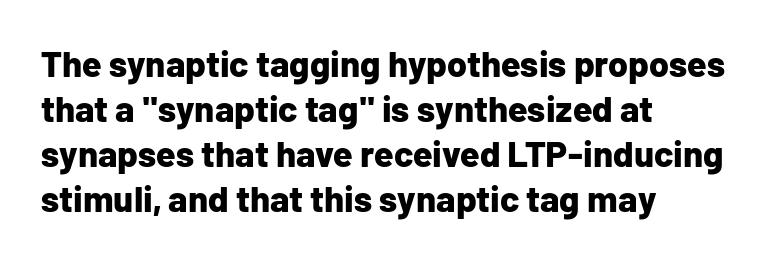
{"serif": "no", "italic": "no", "bold": "yes", "weight": "bold", "width": "normal", "stroke_contrast": "low", "x_height": "medium", "monospaced": "no", "underline": "no", "align": "left", "line_spacing": "normal", "line_spacing_ratio": 1.25, "letter_spacing": "normal", "letter_spacing_em": 0.0, "glyph_px": 36}
